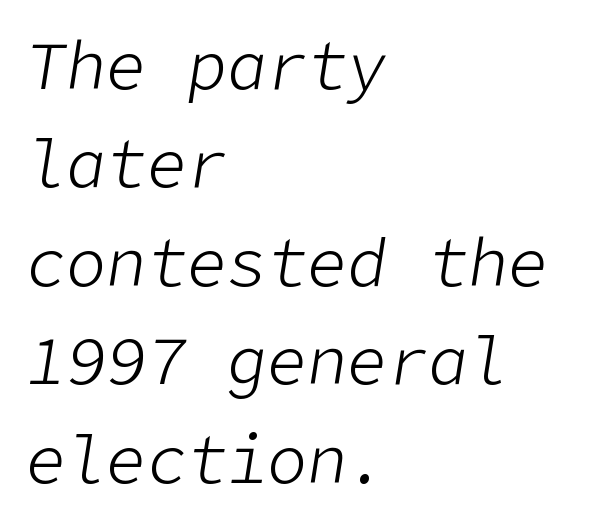
The image shows 67 px light type, italic (leaning right); set left-aligned, normal line spacing (1.47x), normal letter spacing, not underlined; low stroke contrast and a medium x-height.
